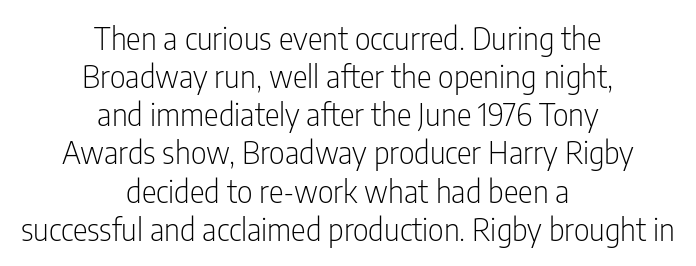
{"serif": "no", "italic": "no", "bold": "no", "weight": "light", "width": "condensed", "stroke_contrast": "low", "x_height": "medium", "monospaced": "no", "underline": "no", "align": "center", "line_spacing_ratio": 1.23, "letter_spacing": "normal", "letter_spacing_em": 0.0, "glyph_px": 31}
